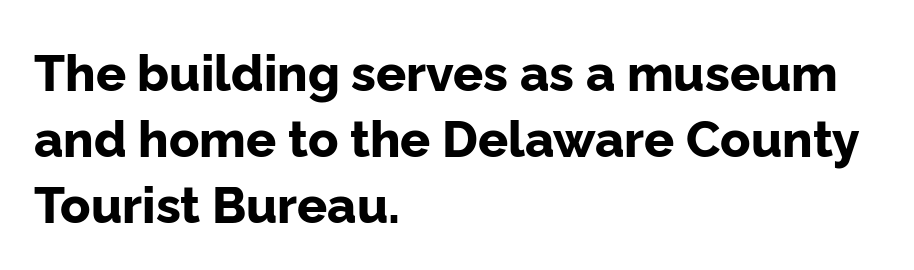
Q: Is the text bold? A: Yes.
Q: Is the text italic (slanted)? A: No, it is upright.
Q: Is the typeface a serif or a sans-serif typeface? A: Sans-serif.
Q: Is the text underlined? A: No.
Q: How is the paragraph aligned? A: Left-aligned.
Q: Is the spacing between letters normal or unusually wide? A: Normal.
Q: Is the spacing between lines tight, normal or loose? A: Normal.
Q: Width (condensed, normal, or wide)? A: Normal.
Q: Stroke contrast? A: Low.
Q: x-height? A: Medium.
Q: Monospaced? A: No.
